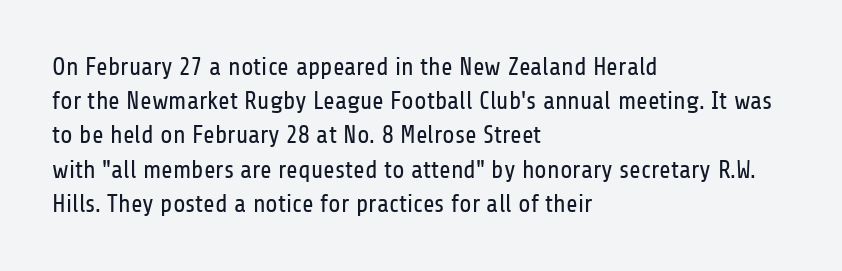
The image shows 25 px text type, upright; set left-aligned, normal line spacing (1.37x), normal letter spacing, not underlined.
